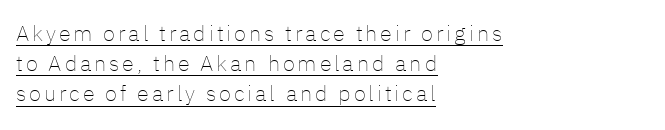
{"italic": "no", "bold": "no", "underline": "yes", "align": "left", "line_spacing": "normal", "line_spacing_ratio": 1.37, "glyph_px": 22}
